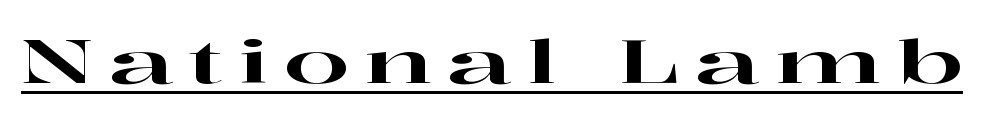
Q: Is the text italic (slanted)? A: No, it is upright.
Q: Is the typeface a serif or a sans-serif typeface? A: Serif.
Q: Is the text underlined? A: Yes.
Q: Is the spacing between letters normal or unusually wide? A: Unusually wide.
Q: Width (condensed, normal, or wide)? A: Wide.
Q: Stroke contrast? A: High.
Q: x-height? A: Medium.
Q: Monospaced? A: No.
